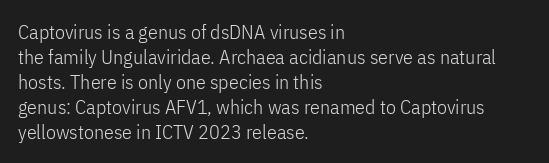
Q: Is the text bold? A: No.
Q: Is the text italic (slanted)? A: No, it is upright.
Q: Is the text underlined? A: No.
Q: How is the paragraph aligned? A: Left-aligned.
Q: Is the spacing between letters normal or unusually wide? A: Normal.
Q: Is the spacing between lines tight, normal or loose? A: Normal.
